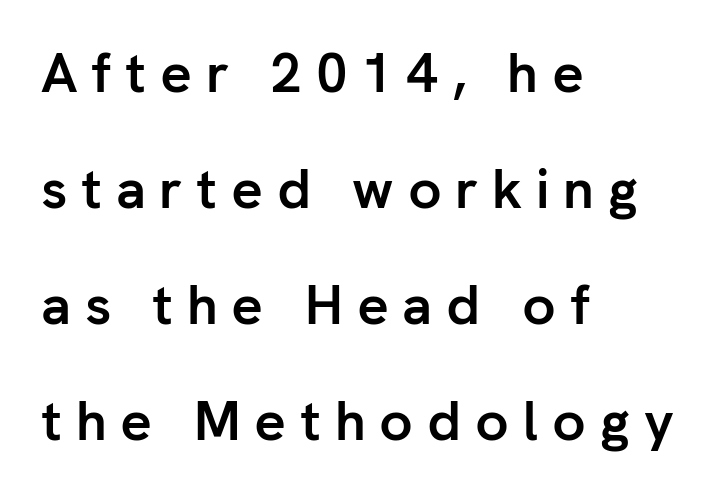
Q: Is the text bold? A: Yes.
Q: Is the text italic (slanted)? A: No, it is upright.
Q: Is the typeface a serif or a sans-serif typeface? A: Sans-serif.
Q: Is the text underlined? A: No.
Q: How is the paragraph aligned? A: Left-aligned.
Q: Is the spacing between letters normal or unusually wide? A: Unusually wide.
Q: Is the spacing between lines tight, normal or loose? A: Loose.
Q: Width (condensed, normal, or wide)? A: Normal.
Q: Stroke contrast? A: Low.
Q: x-height? A: Medium.
Q: Monospaced? A: No.
